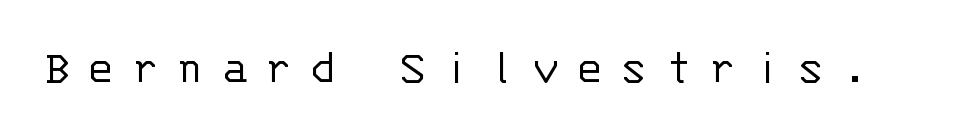
Compared with a typical body face, this is equally light or lighter still. It's the straight-up-and-down kind of type. Examine the stroke ends and you'll find no serifs. The rendering inserts visible extra space after every character.
